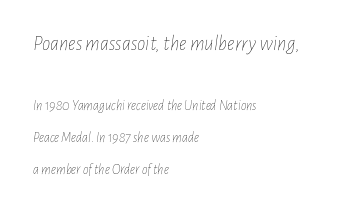
Notice how the passage keeps a crisp vertical edge on the left only. The area under the type is left untouched. Between one letter and the next there's only the usual sliver of space. The font sits on the lighter half of the weight spectrum, regular included. Honestly, the rows look like they've been pulled way apart.
